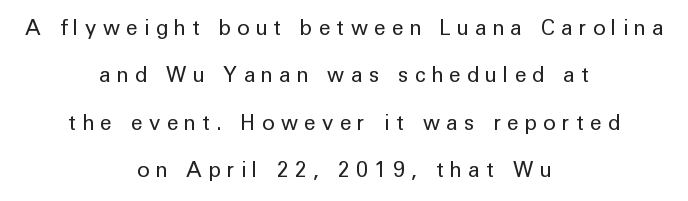
Q: Is the text bold? A: No.
Q: Is the text italic (slanted)? A: No, it is upright.
Q: Is the text underlined? A: No.
Q: How is the paragraph aligned? A: Centered.
Q: Is the spacing between letters normal or unusually wide? A: Unusually wide.
Q: Is the spacing between lines tight, normal or loose? A: Loose.
